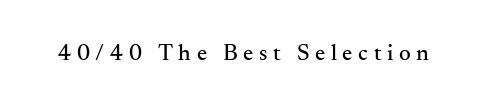
Q: Is the text italic (slanted)? A: No, it is upright.
Q: Is the text underlined? A: No.
Q: Is the spacing between letters normal or unusually wide? A: Unusually wide.
